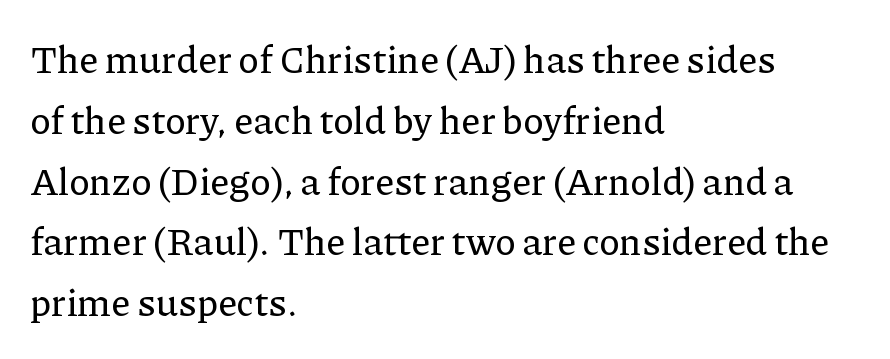
{"serif": "yes", "italic": "no", "width": "normal", "stroke_contrast": "low", "x_height": "medium", "monospaced": "no", "underline": "no", "align": "left", "line_spacing": "normal", "line_spacing_ratio": 1.6, "letter_spacing": "normal", "letter_spacing_em": 0.0, "glyph_px": 38}
